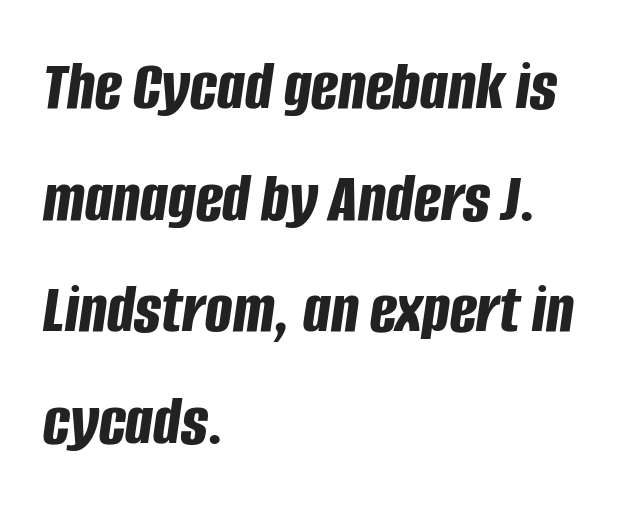
The image shows 72 px bold, condensed type, italic (leaning right); set left-aligned, normal line spacing (1.55x), normal letter spacing, not underlined; low stroke contrast and a large x-height.
